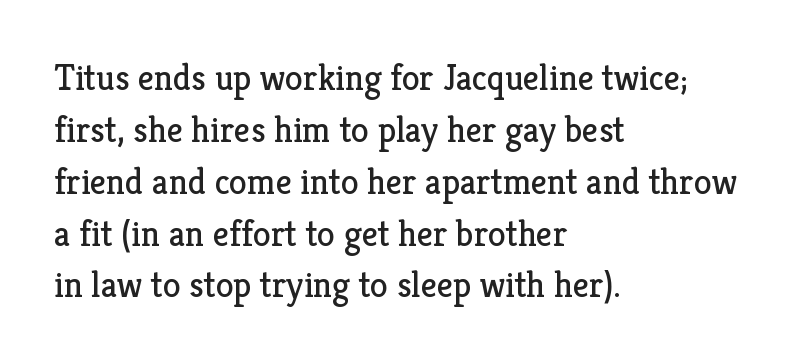
The image shows 36 px regular-weight serif type, upright; set left-aligned, normal line spacing (1.44x), normal letter spacing, not underlined; low stroke contrast and a medium x-height.
